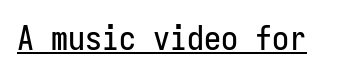
{"serif": "no", "italic": "no", "width": "condensed", "stroke_contrast": "low", "x_height": "medium", "monospaced": "yes", "underline": "yes", "letter_spacing": "normal", "letter_spacing_em": 0.0, "glyph_px": 34}
